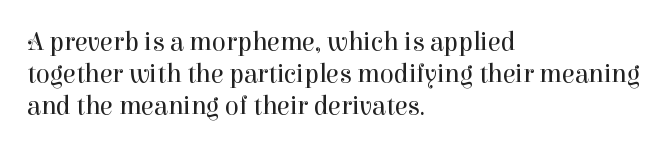
The image shows 26 px text type, upright; set left-aligned, line spacing 1.24x, normal letter spacing, not underlined.
